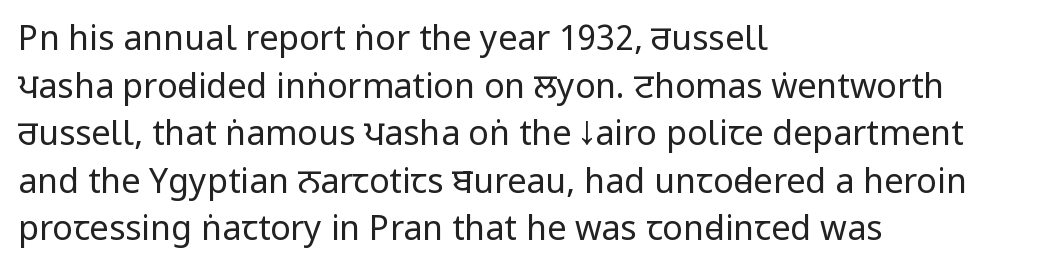
The image shows 34 px regular-weight, condensed sans-serif type, upright; set left-aligned, normal line spacing (1.4x), normal letter spacing, not underlined; low stroke contrast and a large x-height.
